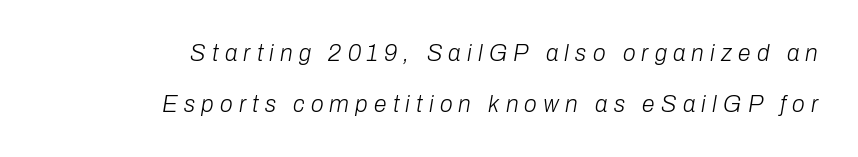
Q: Is the text bold? A: No.
Q: Is the text italic (slanted)? A: Yes, it leans right by about 10 degrees.
Q: Is the text underlined? A: No.
Q: How is the paragraph aligned? A: Right-aligned.
Q: Is the spacing between letters normal or unusually wide? A: Unusually wide.
Q: Is the spacing between lines tight, normal or loose? A: Loose.
